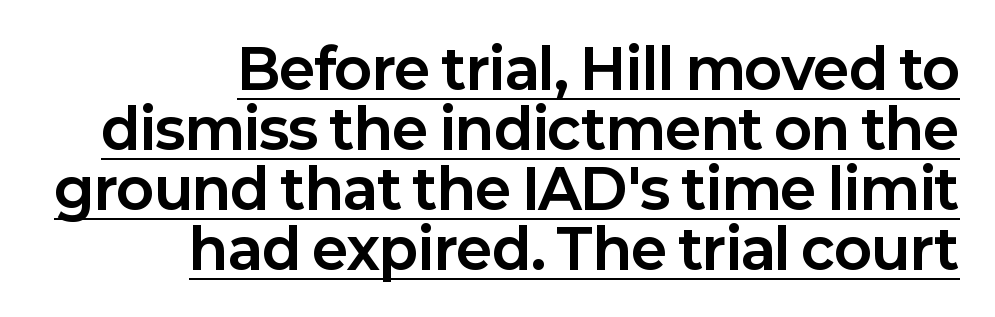
Q: Is the text bold? A: Yes.
Q: Is the text italic (slanted)? A: No, it is upright.
Q: Is the typeface a serif or a sans-serif typeface? A: Sans-serif.
Q: Is the text underlined? A: Yes.
Q: How is the paragraph aligned? A: Right-aligned.
Q: Is the spacing between letters normal or unusually wide? A: Normal.
Q: Is the spacing between lines tight, normal or loose? A: Tight.
Q: Width (condensed, normal, or wide)? A: Normal.
Q: Stroke contrast? A: Low.
Q: x-height? A: Medium.
Q: Monospaced? A: No.
